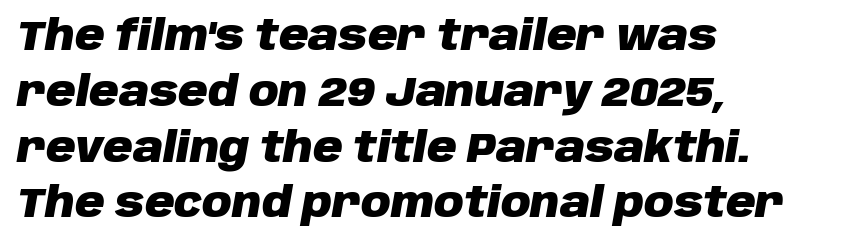
{"italic": "yes", "lean": "right", "slant_degrees": 10, "bold": "yes", "weight": "heavy", "width": "normal", "stroke_contrast": "low", "x_height": "large", "monospaced": "no", "underline": "no", "align": "left", "line_spacing": "normal", "line_spacing_ratio": 1.36, "letter_spacing": "normal", "letter_spacing_em": 0.0, "glyph_px": 41}
